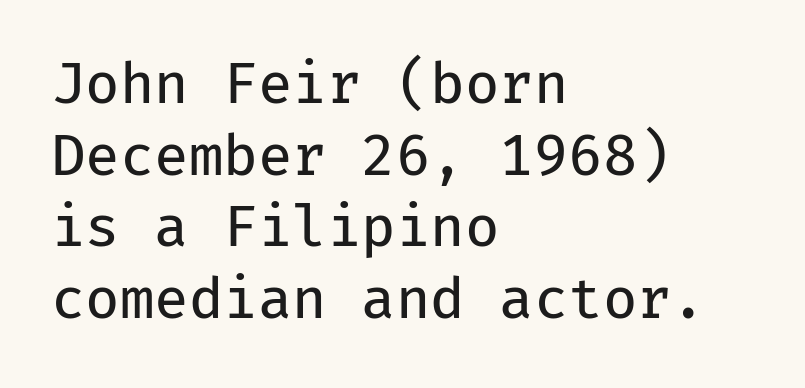
Q: Is the text bold? A: No.
Q: Is the text italic (slanted)? A: No, it is upright.
Q: Is the typeface a serif or a sans-serif typeface? A: Sans-serif.
Q: Is the text underlined? A: No.
Q: How is the paragraph aligned? A: Left-aligned.
Q: Is the spacing between letters normal or unusually wide? A: Normal.
Q: Is the spacing between lines tight, normal or loose? A: Normal.
Q: Width (condensed, normal, or wide)? A: Normal.
Q: Stroke contrast? A: Low.
Q: x-height? A: Medium.
Q: Monospaced? A: Yes.
